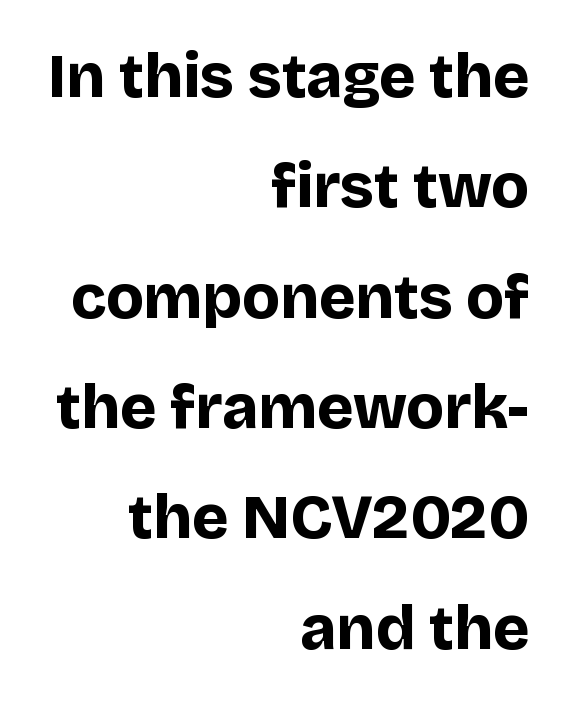
{"serif": "no", "italic": "no", "bold": "yes", "weight": "bold", "width": "normal", "stroke_contrast": "low", "x_height": "large", "monospaced": "no", "underline": "no", "align": "right", "line_spacing_ratio": 1.78, "letter_spacing": "normal", "letter_spacing_em": 0.0, "glyph_px": 62}
